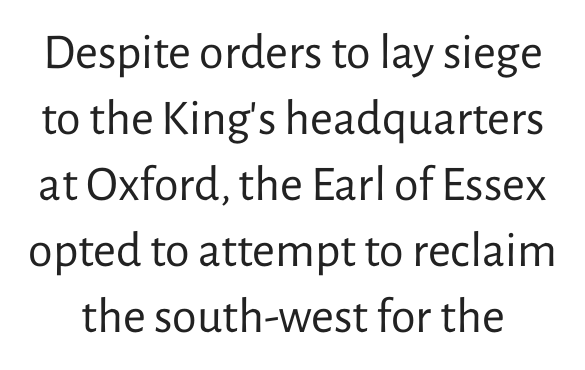
The image shows 50 px regular-weight sans-serif type, upright; set normal line spacing (1.32x), normal letter spacing, not underlined; low stroke contrast and a medium x-height.
